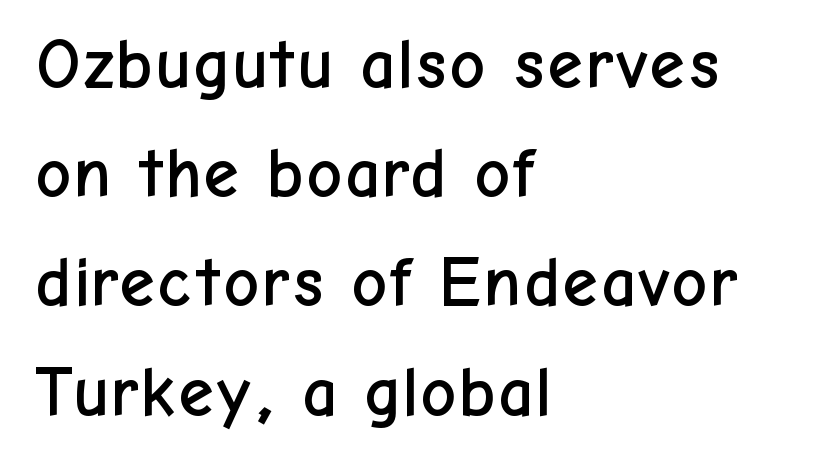
The type is set solid horizontally, with unmodified tracking. If you measured baseline to baseline, you'd find a middling distance. These lines stack with their left ends in a neat column. The face used here is a sans, in the tradition of grotesques and geometrics. Proportional: the letters do not fall into vertical columns. Posture: straight, roman, zero tilt.
